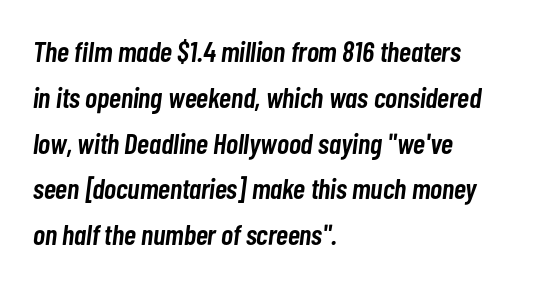
The image shows 29 px semibold, condensed type, italic (leaning right); set left-aligned, normal line spacing (1.58x), normal letter spacing, not underlined; low stroke contrast and a medium x-height.
